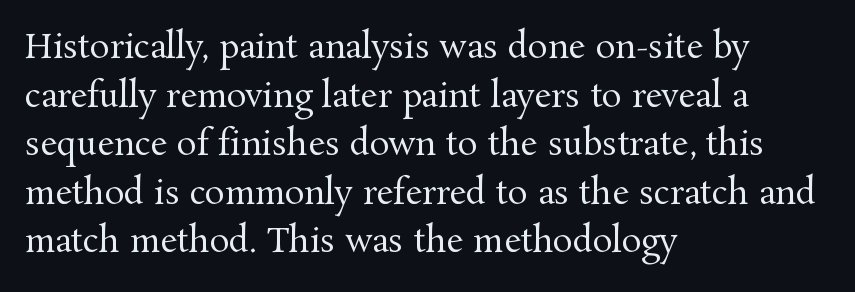
{"serif": "yes", "italic": "no", "bold": "no", "weight": "regular", "width": "normal", "stroke_contrast": "medium", "x_height": "medium", "monospaced": "no", "underline": "no", "align": "left", "line_spacing": "normal", "line_spacing_ratio": 1.47, "letter_spacing": "normal", "letter_spacing_em": 0.0, "glyph_px": 33}
